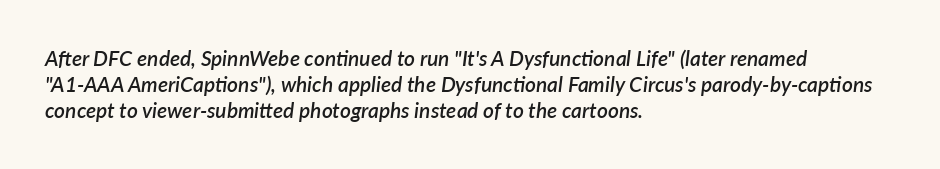
Q: Is the text bold? A: Semi-bold.
Q: Is the text italic (slanted)? A: Yes, it leans right by about 7 degrees.
Q: Is the text underlined? A: No.
Q: How is the paragraph aligned? A: Left-aligned.
Q: Is the spacing between letters normal or unusually wide? A: Normal.
Q: Is the spacing between lines tight, normal or loose? A: Normal.
